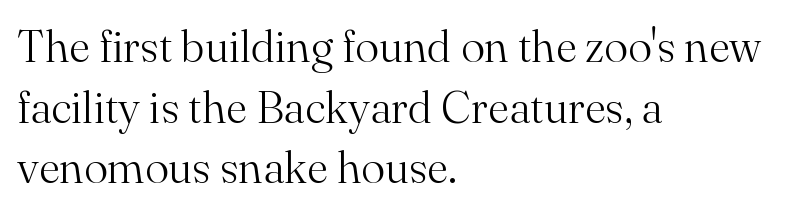
The block of text has a typical density, with ordinary space between rows. This sample has the flowing, uneven cadence of proportional lettering. Tracking here is standard; glyphs follow each other at the usual distance. The lines are quadded left. Serif or sans? Serif — the stroke terminals have little feet.
